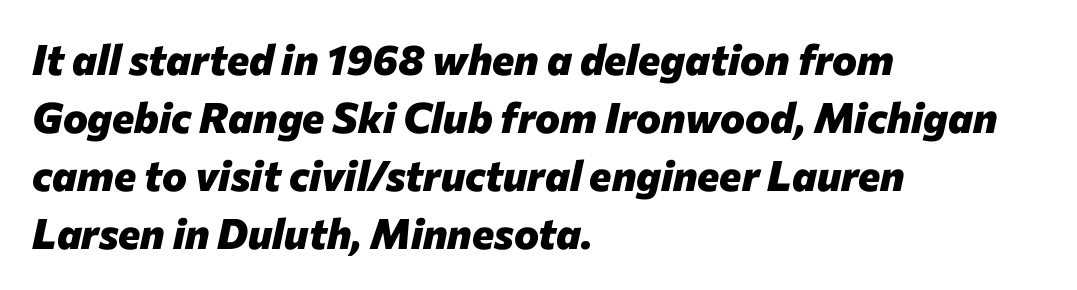
{"italic": "yes", "lean": "right", "slant_degrees": 12, "bold": "yes", "weight": "heavy", "width": "normal", "stroke_contrast": "low", "x_height": "medium", "monospaced": "no", "underline": "no", "align": "left", "line_spacing": "normal", "line_spacing_ratio": 1.38, "letter_spacing": "normal", "letter_spacing_em": 0.0, "glyph_px": 42}
